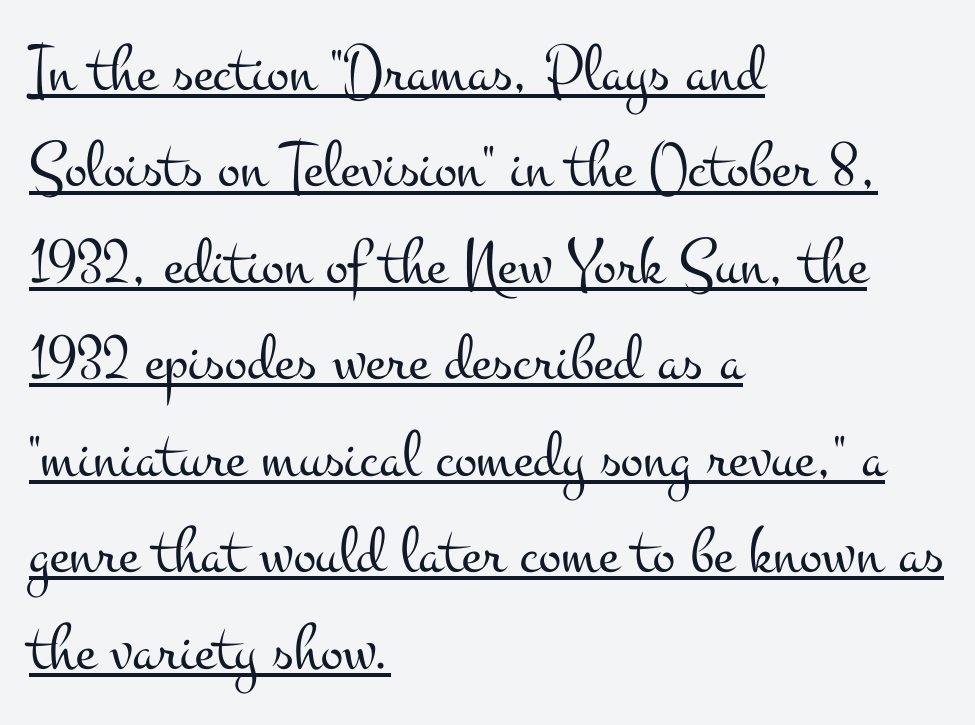
The image shows 67 px light, wide serif type; set left-aligned, normal line spacing (1.44x), normal letter spacing, underlined; medium stroke contrast and a small x-height.
